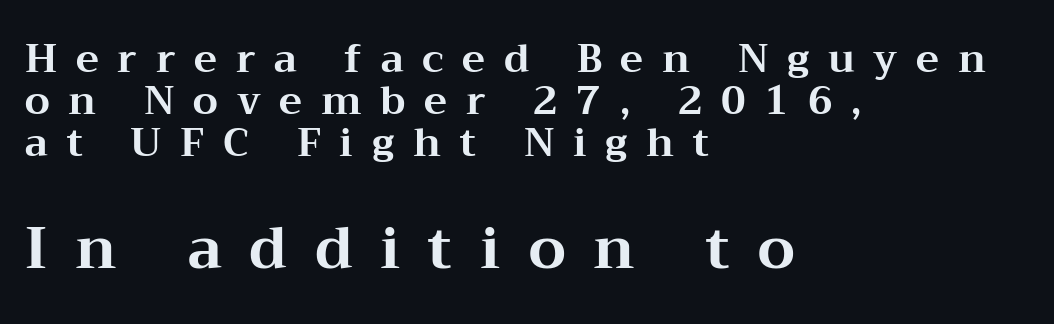
Q: Is the text bold? A: Yes.
Q: Is the text italic (slanted)? A: No, it is upright.
Q: Is the typeface a serif or a sans-serif typeface? A: Serif.
Q: Is the text underlined? A: No.
Q: How is the paragraph aligned? A: Left-aligned.
Q: Is the spacing between letters normal or unusually wide? A: Unusually wide.
Q: Is the spacing between lines tight, normal or loose? A: Tight.
Q: Which block of text is set in a larger size, the first (top) or the second (bottom)? A: The second (bottom) one.
Q: Width (condensed, normal, or wide)? A: Wide.
Q: Stroke contrast? A: Medium.
Q: x-height? A: Medium.
Q: Monospaced? A: No.
